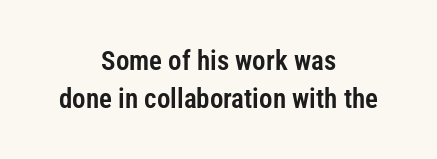
The image shows 27 px text type, upright; set centered, normal line spacing (1.4x), normal letter spacing, not underlined.
